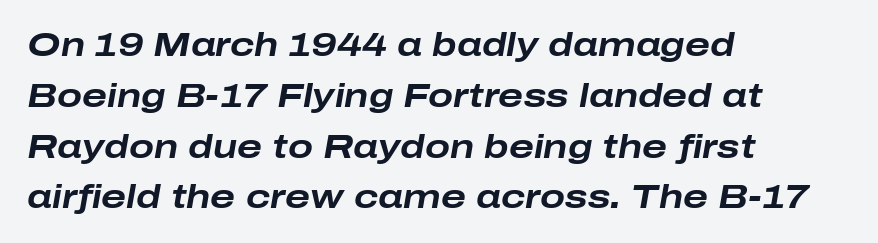
The image shows 33 px bold, wide type, italic (leaning right); set left-aligned, normal line spacing (1.54x), normal letter spacing, not underlined; low stroke contrast and a medium x-height.
